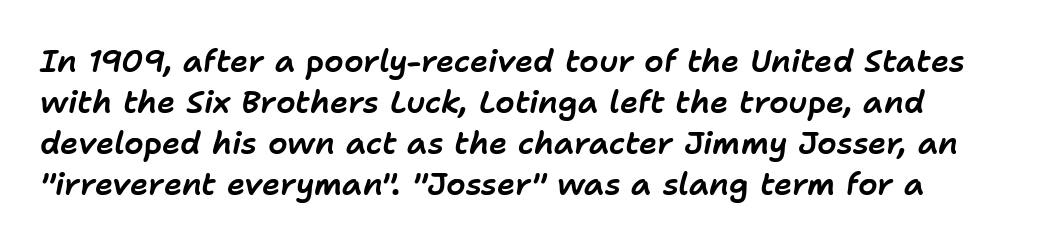
Q: Is the text italic (slanted)? A: Yes, it leans right by about 11 degrees.
Q: Is the text underlined? A: No.
Q: Is the spacing between letters normal or unusually wide? A: Normal.
Q: Is the spacing between lines tight, normal or loose? A: Normal.
Q: Width (condensed, normal, or wide)? A: Normal.
Q: Stroke contrast? A: Low.
Q: x-height? A: Medium.
Q: Monospaced? A: No.
